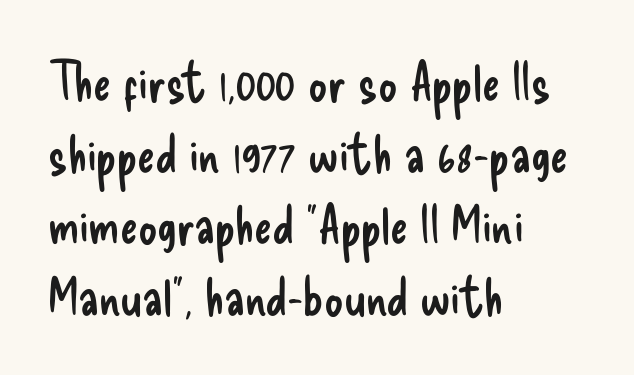
Q: Is the text bold? A: No.
Q: Is the text italic (slanted)? A: No, it is upright.
Q: Is the typeface a serif or a sans-serif typeface? A: Sans-serif.
Q: Is the text underlined? A: No.
Q: How is the paragraph aligned? A: Left-aligned.
Q: Is the spacing between letters normal or unusually wide? A: Normal.
Q: Is the spacing between lines tight, normal or loose? A: Normal.
Q: Width (condensed, normal, or wide)? A: Condensed.
Q: Stroke contrast? A: Low.
Q: x-height? A: Small.
Q: Monospaced? A: No.
